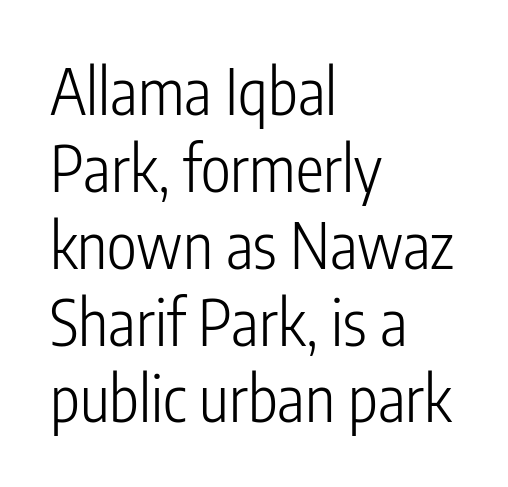
The image shows 63 px light, condensed sans-serif type, upright; set left-aligned, line spacing 1.22x, normal letter spacing, not underlined; low stroke contrast and a medium x-height.
